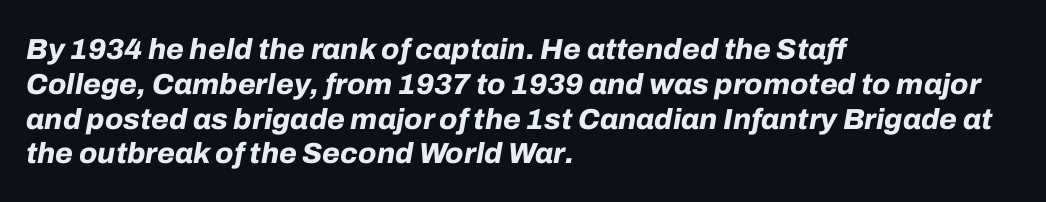
Observe the lean: these are italic letterforms. Line starts are locked; line ends wander. Note the varied advance widths — an 'i' is clearly narrower than an 'm'. This rendering leaves character spacing at its baseline value. Each glyph is drawn with heavy, bold strokes.
